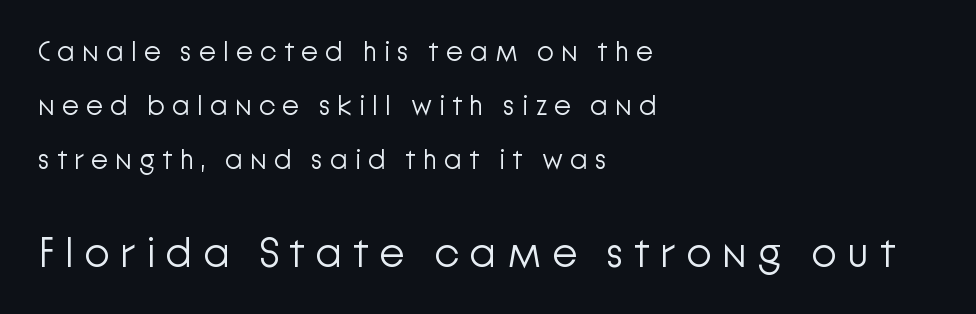
{"serif": "no", "italic": "no", "bold": "no", "weight": "light", "width": "normal", "stroke_contrast": "low", "x_height": "medium", "monospaced": "no", "underline": "no", "align": "left", "line_spacing": "loose", "line_spacing_ratio": 1.92, "letter_spacing": "wide", "letter_spacing_em": 0.24, "larger_block": "second", "size_ratio": 1.5, "glyph_px": 42}
